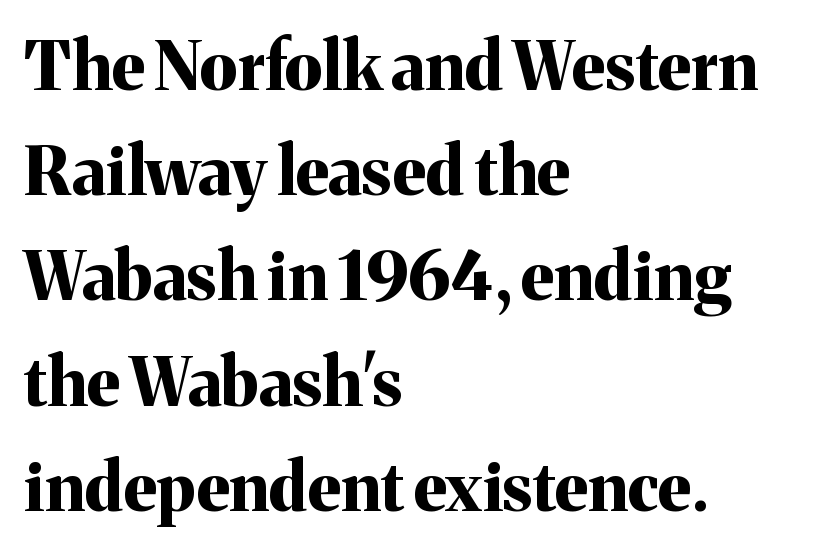
The image shows 67 px bold serif type, upright; set left-aligned, normal line spacing (1.57x), normal letter spacing, not underlined; medium stroke contrast and a medium x-height.
